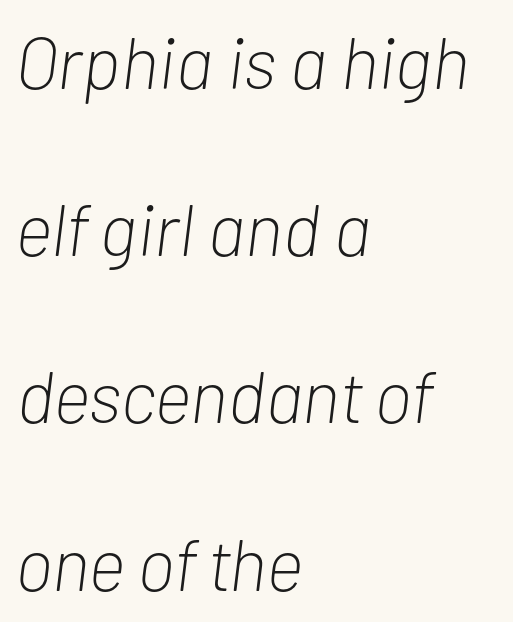
The image shows 73 px light, condensed type, italic (leaning right); set left-aligned, loose line spacing (2.29x), normal letter spacing, not underlined; low stroke contrast and a medium x-height.
